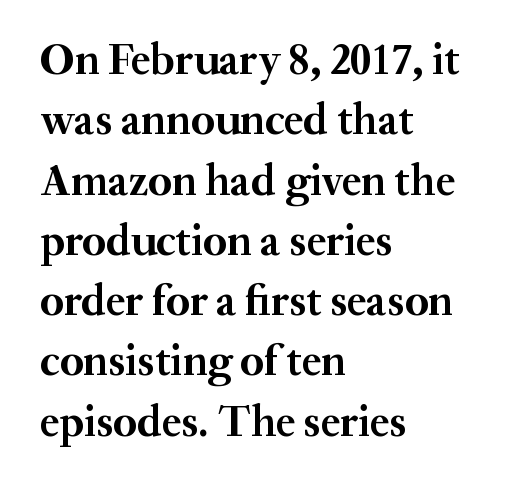
Q: Is the text bold? A: Yes.
Q: Is the text italic (slanted)? A: No, it is upright.
Q: Is the typeface a serif or a sans-serif typeface? A: Serif.
Q: Is the text underlined? A: No.
Q: How is the paragraph aligned? A: Left-aligned.
Q: Is the spacing between letters normal or unusually wide? A: Normal.
Q: Is the spacing between lines tight, normal or loose? A: Normal.
Q: Width (condensed, normal, or wide)? A: Normal.
Q: Stroke contrast? A: Medium.
Q: x-height? A: Small.
Q: Monospaced? A: No.
